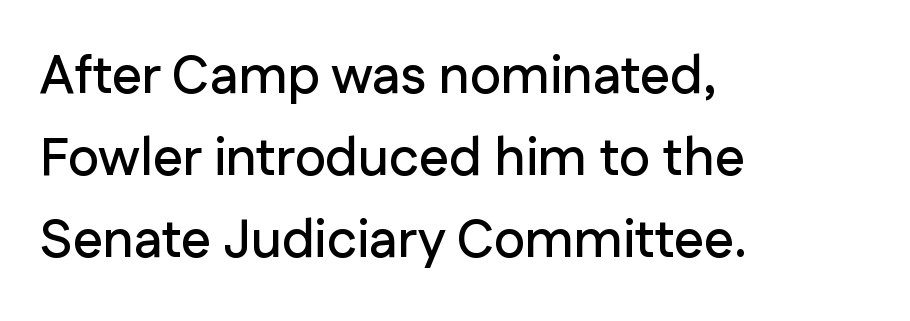
{"serif": "no", "italic": "no", "width": "normal", "stroke_contrast": "low", "x_height": "medium", "monospaced": "no", "underline": "no", "align": "left", "line_spacing": "normal", "line_spacing_ratio": 1.55, "letter_spacing": "normal", "letter_spacing_em": 0.0, "glyph_px": 53}
